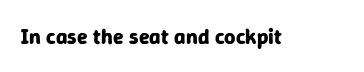
The image shows 22 px bold type, upright; set normal letter spacing, not underlined.
